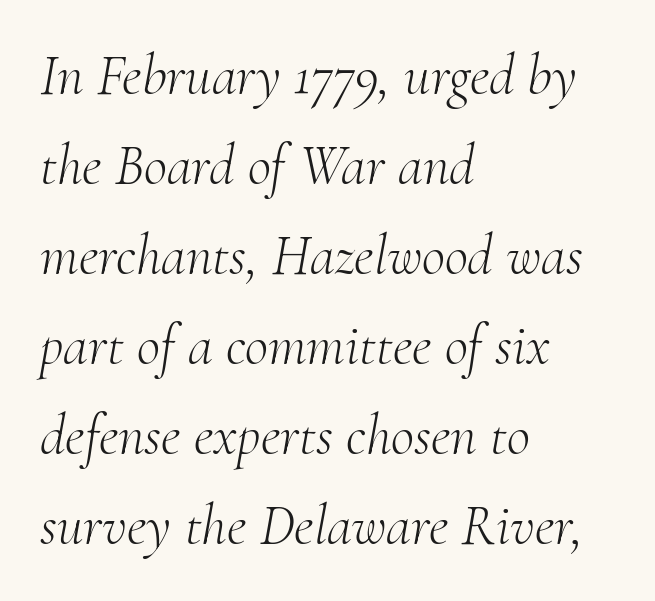
{"serif": "yes", "italic": "yes", "lean": "right", "slant_degrees": 10, "bold": "no", "weight": "light", "width": "normal", "stroke_contrast": "medium", "x_height": "small", "monospaced": "no", "underline": "no", "align": "left", "line_spacing": "normal", "line_spacing_ratio": 1.58, "letter_spacing": "normal", "letter_spacing_em": 0.0, "glyph_px": 57}
